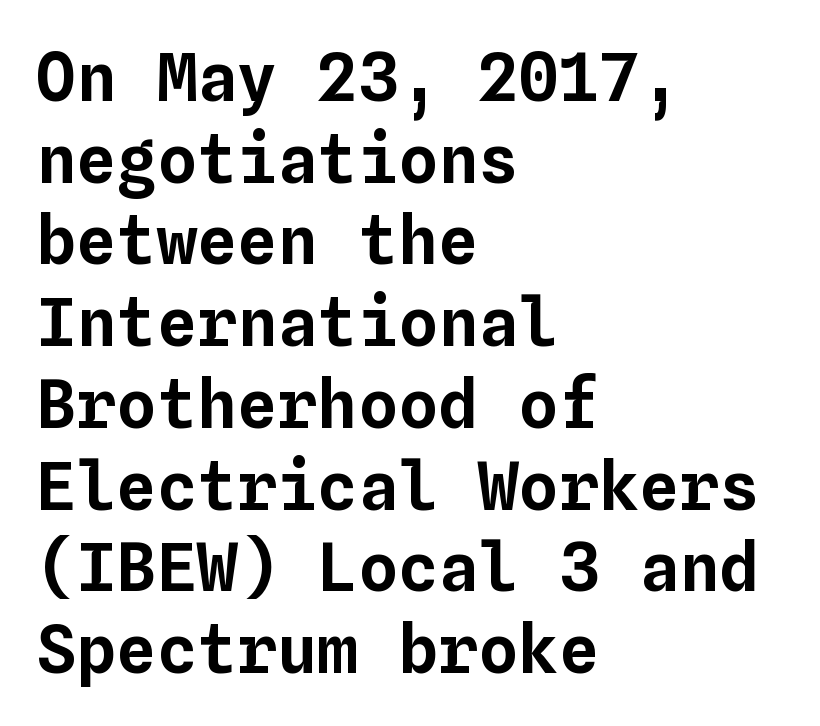
Short and long lines alike share a common starting point at left. The passage shown has conventional tracking throughout. Think of a typewriter: that constant character pitch is what you see here. Italic: no, the glyphs are upright roman.
